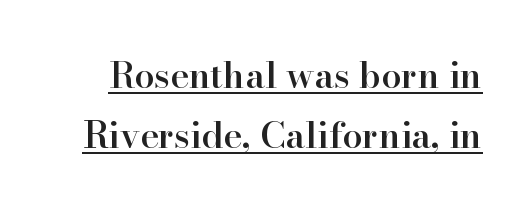
Q: Is the text bold? A: Semi-bold.
Q: Is the text italic (slanted)? A: No, it is upright.
Q: Is the typeface a serif or a sans-serif typeface? A: Serif.
Q: Is the text underlined? A: Yes.
Q: Is the spacing between letters normal or unusually wide? A: Normal.
Q: Is the spacing between lines tight, normal or loose? A: Normal.
Q: Width (condensed, normal, or wide)? A: Normal.
Q: Stroke contrast? A: High.
Q: x-height? A: Small.
Q: Monospaced? A: No.
